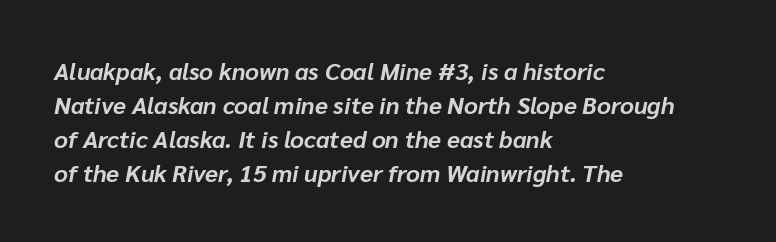
Plenty of ink on the page — the face is bold. Unmarked baselines from the first word to the last. Baseline-to-baseline distance is the conventional proportion of letter height. The passage shown leans; its letterforms are oblique. Letter spacing: default.
